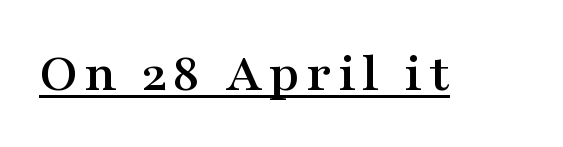
{"serif": "yes", "italic": "no", "width": "wide", "stroke_contrast": "medium", "x_height": "medium", "monospaced": "no", "underline": "yes", "glyph_px": 57}
